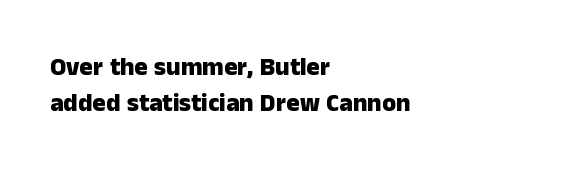
{"italic": "no", "bold": "yes", "underline": "no", "align": "left", "line_spacing": "normal", "line_spacing_ratio": 1.44, "letter_spacing": "normal", "letter_spacing_em": 0.0, "glyph_px": 25}
